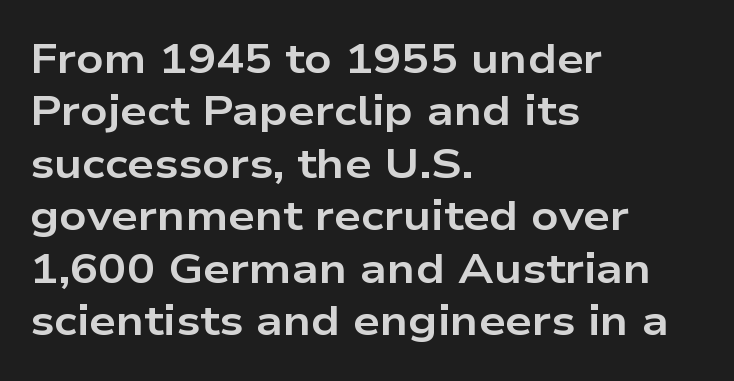
Q: Is the text bold? A: Yes.
Q: Is the text italic (slanted)? A: No, it is upright.
Q: Is the typeface a serif or a sans-serif typeface? A: Sans-serif.
Q: Is the text underlined? A: No.
Q: How is the paragraph aligned? A: Left-aligned.
Q: Is the spacing between letters normal or unusually wide? A: Normal.
Q: Is the spacing between lines tight, normal or loose? A: Normal.
Q: Width (condensed, normal, or wide)? A: Wide.
Q: Stroke contrast? A: Low.
Q: x-height? A: Medium.
Q: Monospaced? A: No.
